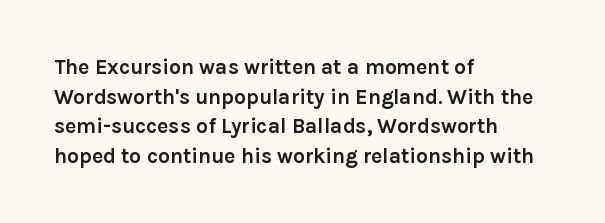
The vertical gap from one line to the next is medium. Beneath every word, the page is bare. Nothing unusual about the tracking: characters are spaced as the font intends. Its strokes are broad and dark, the hallmark of bold type. This sample uses an upright cut, with every glyph sitting square on the baseline. If you drew a ruler down the left edge, every line would touch it.
